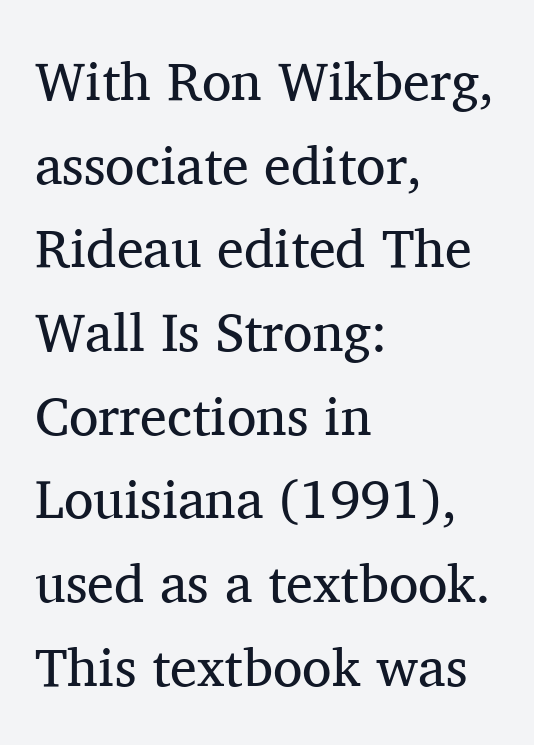
Q: Is the text bold? A: No.
Q: Is the text italic (slanted)? A: No, it is upright.
Q: Is the typeface a serif or a sans-serif typeface? A: Serif.
Q: Is the text underlined? A: No.
Q: How is the paragraph aligned? A: Left-aligned.
Q: Is the spacing between letters normal or unusually wide? A: Normal.
Q: Is the spacing between lines tight, normal or loose? A: Normal.
Q: Width (condensed, normal, or wide)? A: Normal.
Q: Stroke contrast? A: Medium.
Q: x-height? A: Medium.
Q: Monospaced? A: No.
